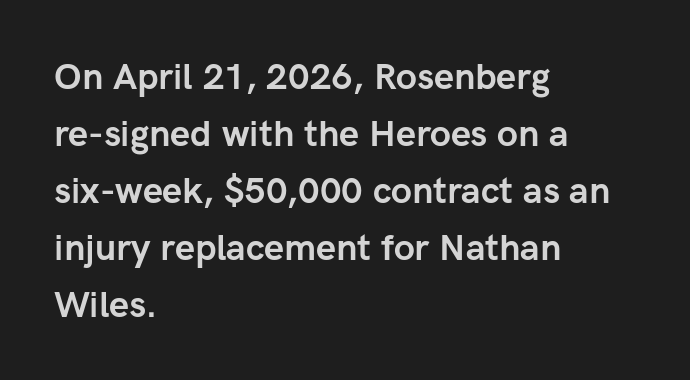
Successive baselines arrive at the customary interval. Students, note that the glyphs here touch the page at normal intervals. The rendering anchors every line to the left-hand side. Only glyphs here, with clear space below each row.
